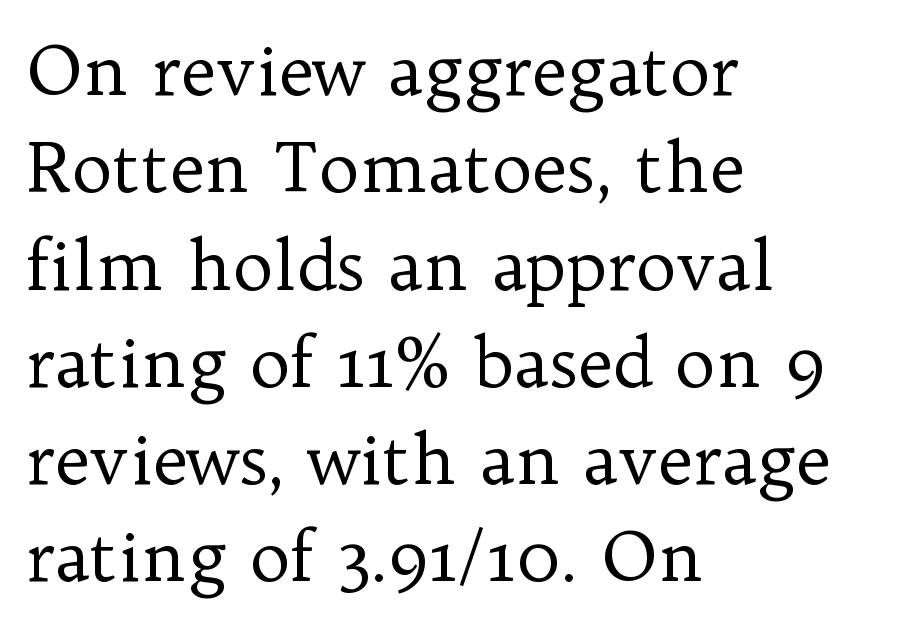
The image shows 69 px regular-weight serif type, upright; set left-aligned, normal line spacing (1.41x), normal letter spacing, not underlined; low stroke contrast and a medium x-height.
